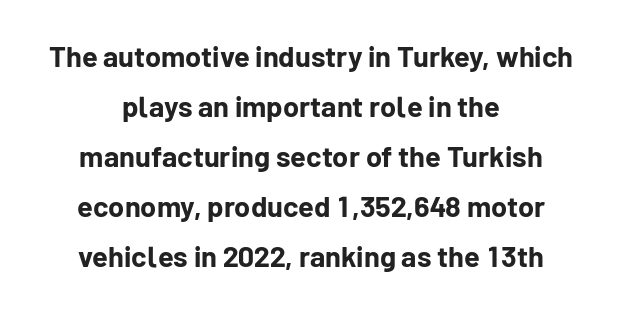
The image shows 29 px bold sans-serif type, upright; set centered, line spacing 1.72x, normal letter spacing, not underlined; low stroke contrast and a medium x-height.
